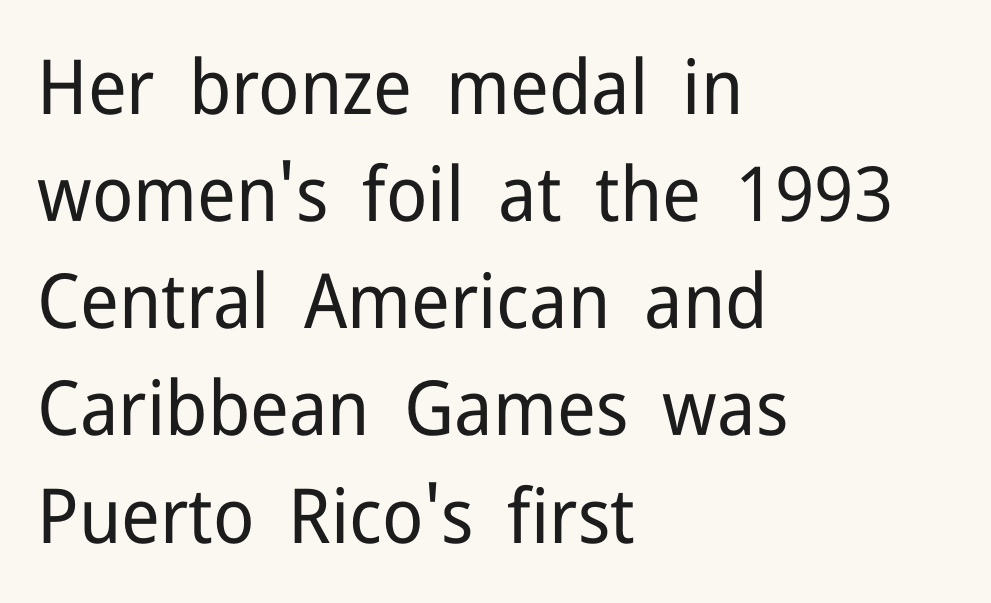
Q: Is the text bold? A: No.
Q: Is the text italic (slanted)? A: No, it is upright.
Q: Is the typeface a serif or a sans-serif typeface? A: Sans-serif.
Q: Is the text underlined? A: No.
Q: How is the paragraph aligned? A: Left-aligned.
Q: Is the spacing between letters normal or unusually wide? A: Normal.
Q: Is the spacing between lines tight, normal or loose? A: Normal.
Q: Width (condensed, normal, or wide)? A: Normal.
Q: Stroke contrast? A: Low.
Q: x-height? A: Medium.
Q: Monospaced? A: No.
